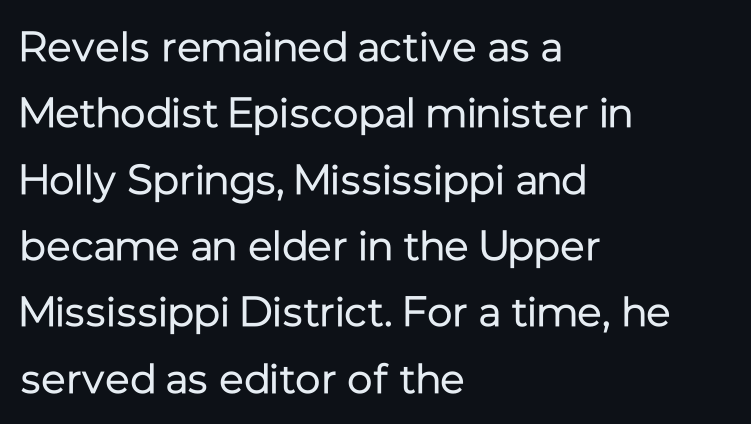
Does the leading feel generous? No, just average. The rendering uses natural spacing where letterforms have individual widths. These lines keep a tight, regular rhythm from letter to letter. The paragraph shown leans on its left margin. Weight class: somewhere from thin through regular.
